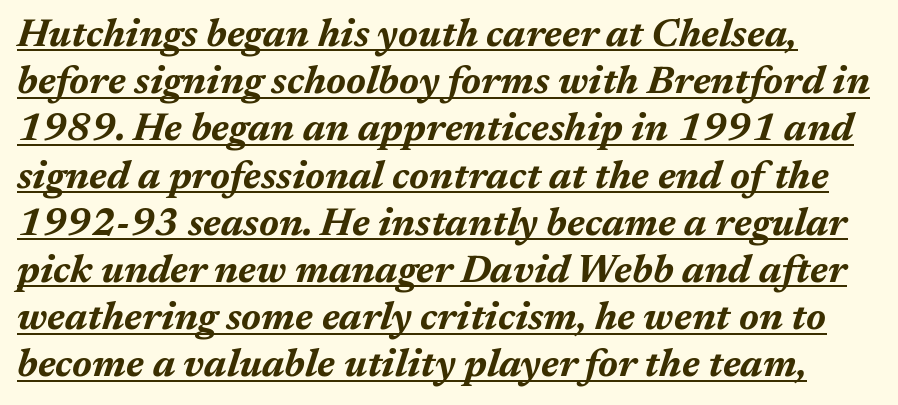
{"italic": "yes", "lean": "right", "slant_degrees": 17, "bold": "yes", "weight": "bold", "width": "normal", "stroke_contrast": "medium", "x_height": "medium", "monospaced": "no", "underline": "yes", "line_spacing_ratio": 1.21, "letter_spacing": "normal", "letter_spacing_em": 0.0, "glyph_px": 39}
